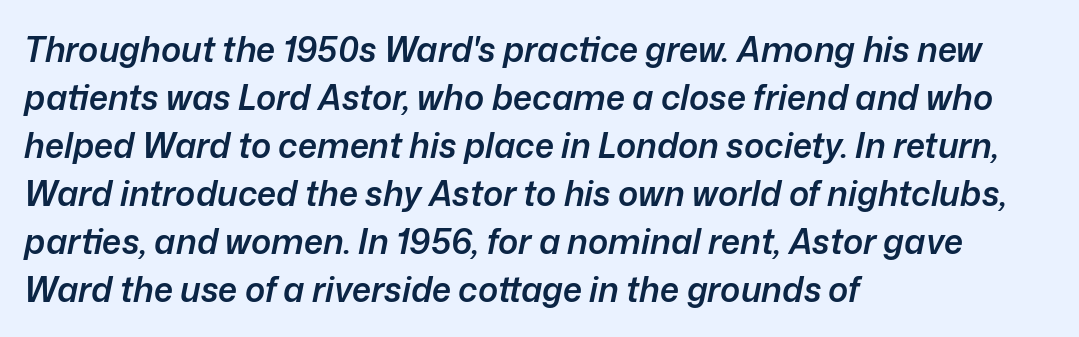
{"italic": "yes", "lean": "right", "slant_degrees": 12, "bold": "semi", "weight": "semibold", "width": "normal", "stroke_contrast": "low", "x_height": "medium", "monospaced": "no", "underline": "no", "align": "left", "line_spacing": "normal", "line_spacing_ratio": 1.41, "letter_spacing": "normal", "letter_spacing_em": 0.0, "glyph_px": 34}
